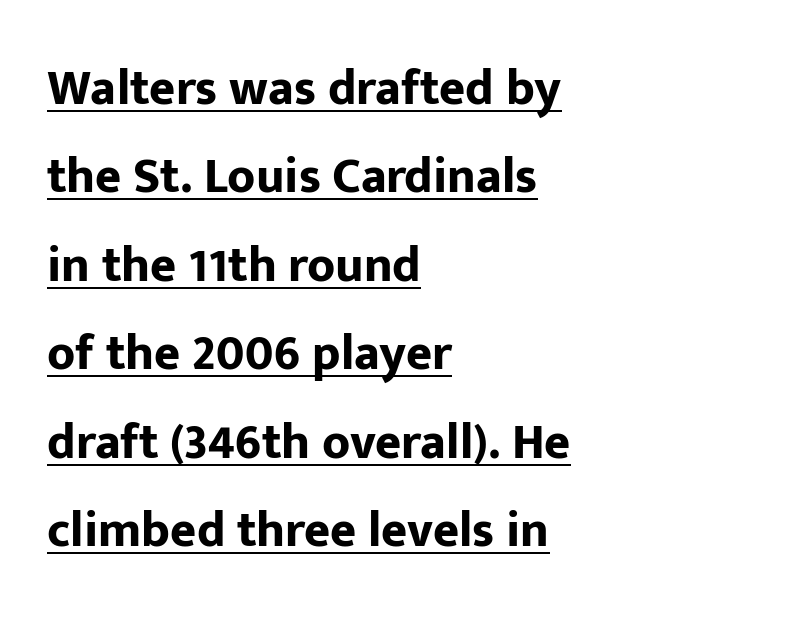
The image shows 50 px bold sans-serif type, upright; set left-aligned, line spacing 1.77x, normal letter spacing, underlined; low stroke contrast and a medium x-height.
